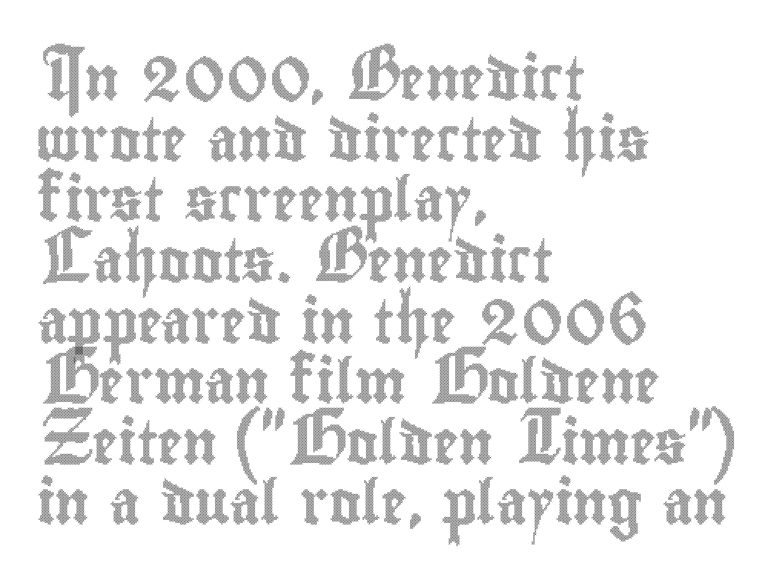
The image shows 43 px condensed type, upright; set left-aligned, normal line spacing (1.41x), normal letter spacing, not underlined; a small x-height.
